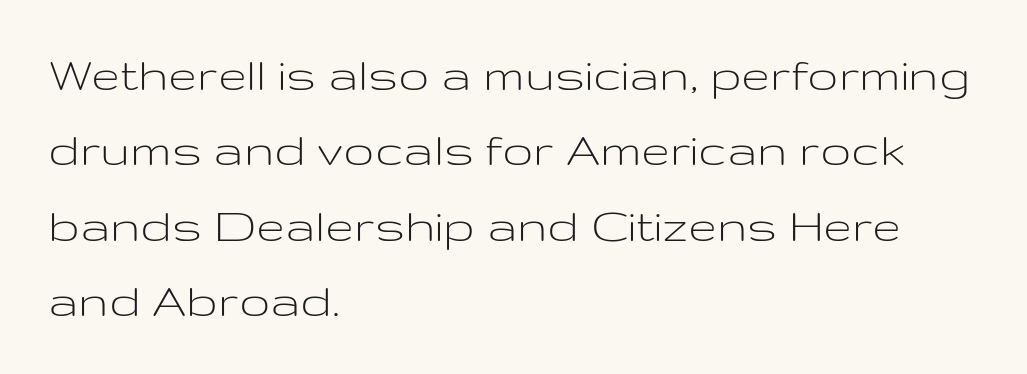
Q: Is the text bold? A: No.
Q: Is the text italic (slanted)? A: No, it is upright.
Q: Is the typeface a serif or a sans-serif typeface? A: Sans-serif.
Q: Is the text underlined? A: No.
Q: How is the paragraph aligned? A: Left-aligned.
Q: Is the spacing between letters normal or unusually wide? A: Normal.
Q: Is the spacing between lines tight, normal or loose? A: Normal.
Q: Width (condensed, normal, or wide)? A: Wide.
Q: Stroke contrast? A: Low.
Q: x-height? A: Medium.
Q: Monospaced? A: No.
